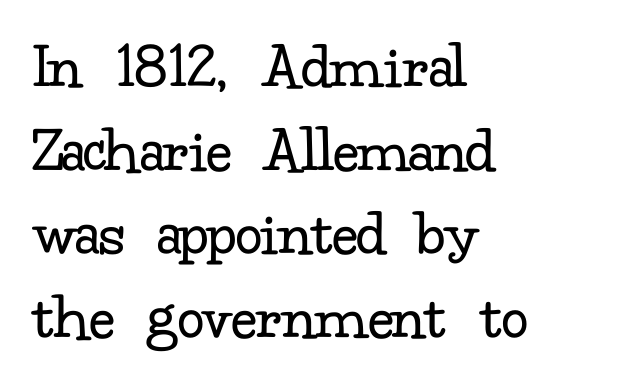
The image shows 67 px regular-weight serif type, upright; set left-aligned, normal line spacing (1.25x), normal letter spacing, not underlined; low stroke contrast and a small x-height.
